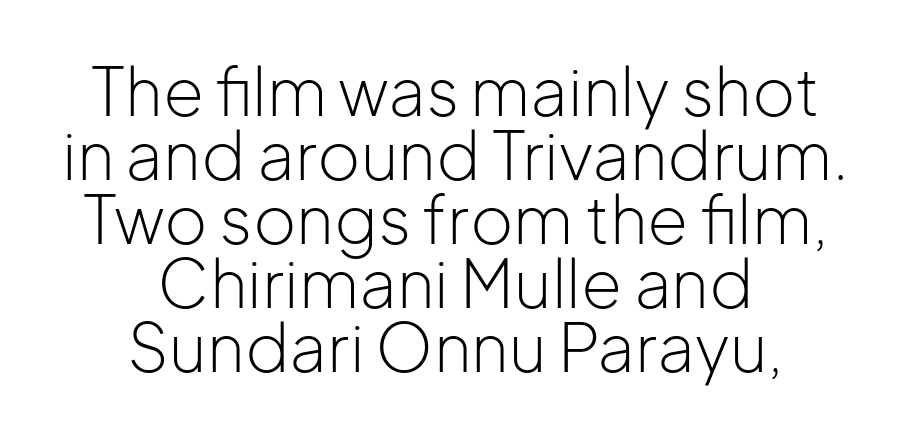
{"serif": "no", "italic": "no", "bold": "no", "weight": "light", "width": "normal", "stroke_contrast": "low", "x_height": "medium", "monospaced": "no", "underline": "no", "align": "center", "line_spacing": "tight", "line_spacing_ratio": 0.97, "letter_spacing": "normal", "letter_spacing_em": 0.0, "glyph_px": 66}
